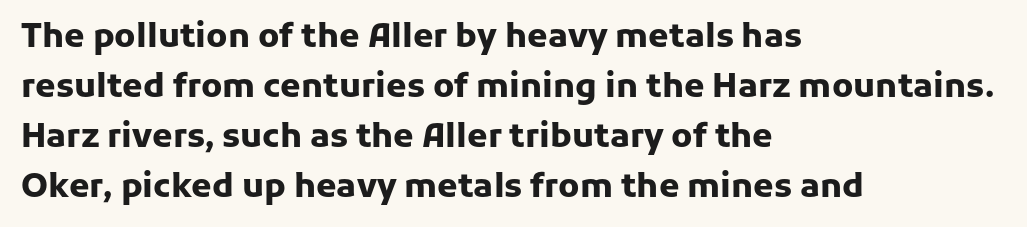
The image shows 33 px heavy sans-serif type, upright; set left-aligned, normal line spacing (1.52x), normal letter spacing, not underlined; low stroke contrast and a medium x-height.
